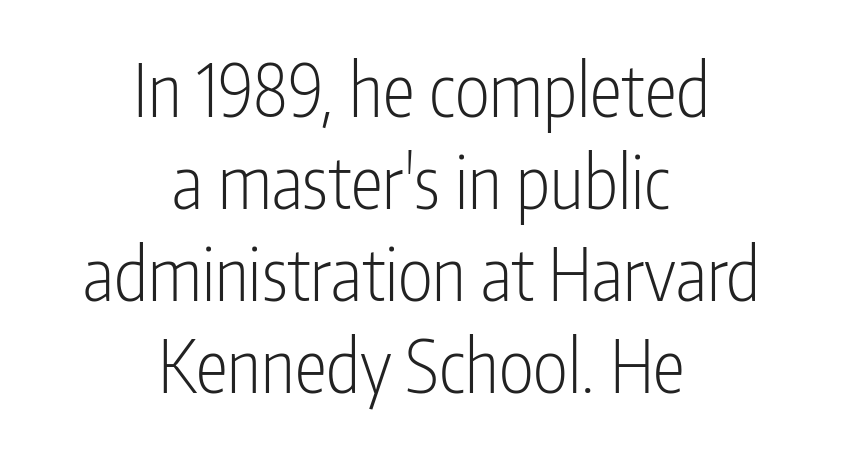
Q: Is the text bold? A: No.
Q: Is the text italic (slanted)? A: No, it is upright.
Q: Is the typeface a serif or a sans-serif typeface? A: Sans-serif.
Q: Is the text underlined? A: No.
Q: How is the paragraph aligned? A: Centered.
Q: Is the spacing between letters normal or unusually wide? A: Normal.
Q: Is the spacing between lines tight, normal or loose? A: Normal.
Q: Width (condensed, normal, or wide)? A: Condensed.
Q: Stroke contrast? A: Low.
Q: x-height? A: Medium.
Q: Monospaced? A: No.
